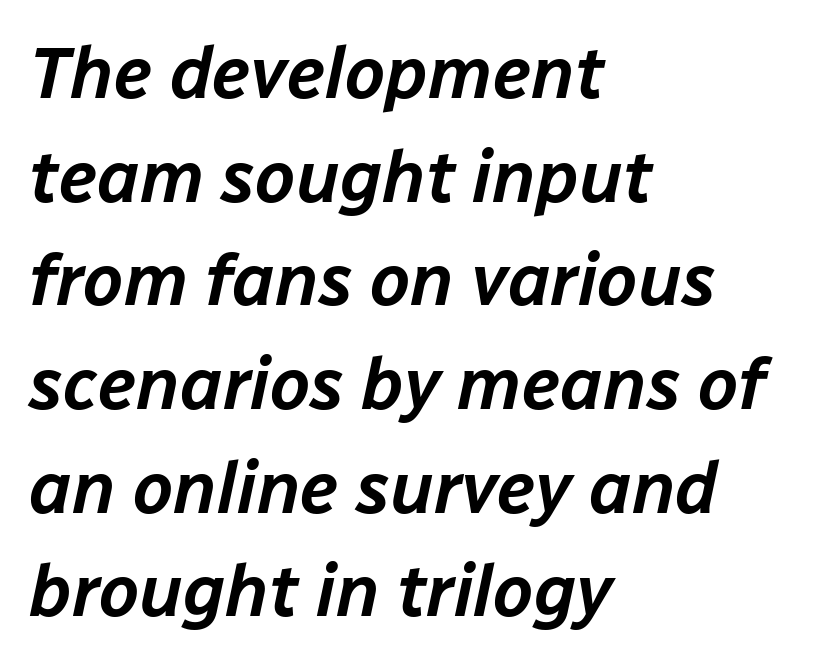
The letterforms sit shoulder to shoulder at normal distance. The axis of the letterforms is tilted away from vertical. Rows of type keep a routine distance in the vertical direction. Each row of text sits above clean, open space.
